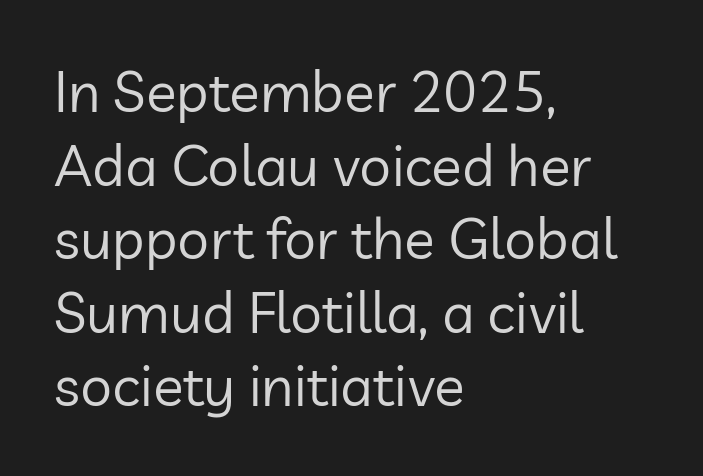
Q: Is the text bold? A: No.
Q: Is the text italic (slanted)? A: No, it is upright.
Q: Is the typeface a serif or a sans-serif typeface? A: Sans-serif.
Q: Is the text underlined? A: No.
Q: How is the paragraph aligned? A: Left-aligned.
Q: Is the spacing between letters normal or unusually wide? A: Normal.
Q: Is the spacing between lines tight, normal or loose? A: Normal.
Q: Width (condensed, normal, or wide)? A: Normal.
Q: Stroke contrast? A: Low.
Q: x-height? A: Medium.
Q: Monospaced? A: No.
